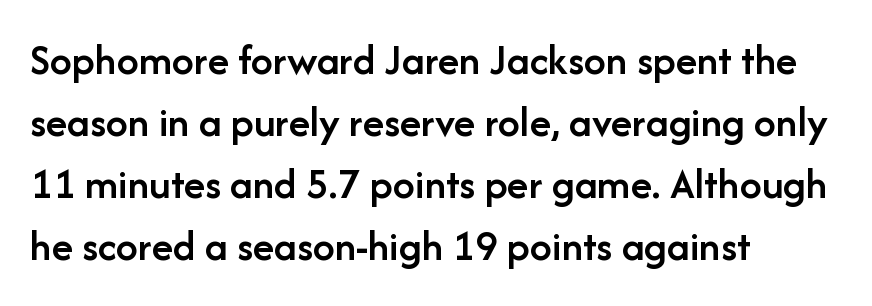
Q: Is the text bold? A: Semi-bold.
Q: Is the text italic (slanted)? A: No, it is upright.
Q: Is the typeface a serif or a sans-serif typeface? A: Sans-serif.
Q: Is the text underlined? A: No.
Q: How is the paragraph aligned? A: Left-aligned.
Q: Is the spacing between letters normal or unusually wide? A: Normal.
Q: Is the spacing between lines tight, normal or loose? A: Normal.
Q: Width (condensed, normal, or wide)? A: Normal.
Q: Stroke contrast? A: Low.
Q: x-height? A: Medium.
Q: Monospaced? A: No.
